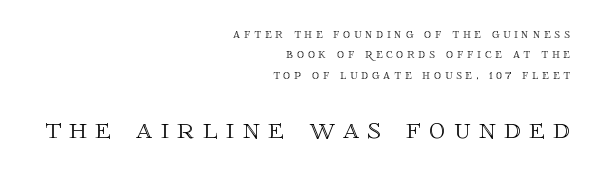
{"italic": "no", "width": "normal", "x_height": "large", "monospaced": "no", "underline": "no", "align": "right", "line_spacing": "normal", "line_spacing_ratio": 1.45, "letter_spacing": "wide", "letter_spacing_em": 0.26, "larger_block": "second", "size_ratio": 2.29, "glyph_px": 32}
